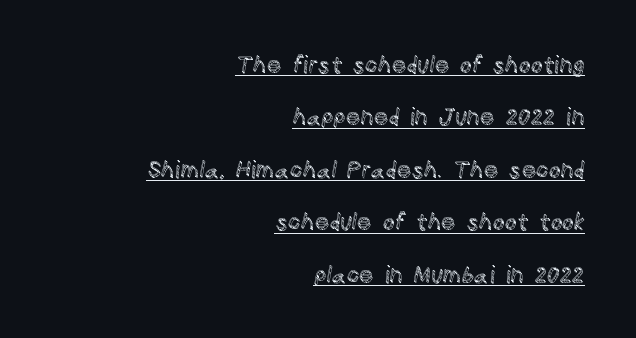
{"underline": "yes", "align": "right", "line_spacing": "loose", "line_spacing_ratio": 2.28, "letter_spacing": "normal", "letter_spacing_em": 0.0, "glyph_px": 23}
